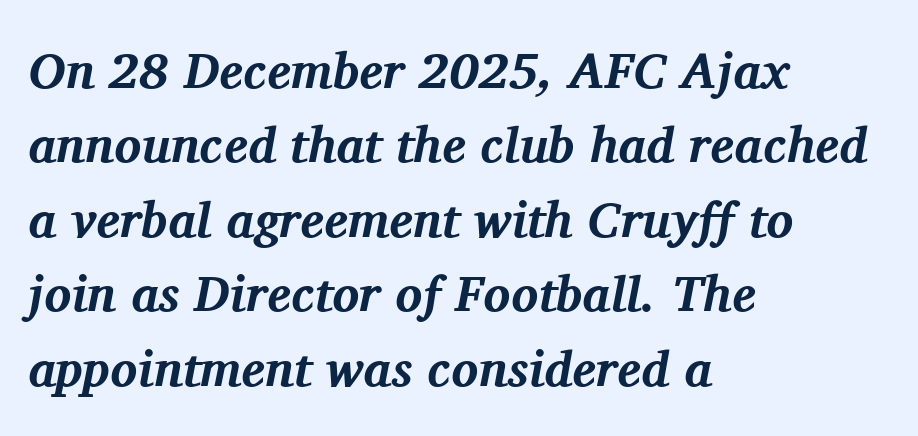
Q: Is the text bold? A: Yes.
Q: Is the text italic (slanted)? A: Yes, it leans right by about 11 degrees.
Q: Is the typeface a serif or a sans-serif typeface? A: Serif.
Q: Is the text underlined? A: No.
Q: How is the paragraph aligned? A: Left-aligned.
Q: Is the spacing between letters normal or unusually wide? A: Normal.
Q: Is the spacing between lines tight, normal or loose? A: Normal.
Q: Width (condensed, normal, or wide)? A: Normal.
Q: Stroke contrast? A: Medium.
Q: x-height? A: Medium.
Q: Monospaced? A: No.
